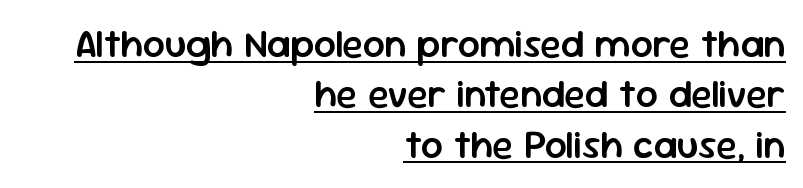
{"serif": "no", "italic": "no", "bold": "semi", "weight": "semibold", "width": "normal", "stroke_contrast": "low", "x_height": "medium", "monospaced": "no", "underline": "yes", "align": "right", "line_spacing": "normal", "line_spacing_ratio": 1.29, "letter_spacing": "normal", "letter_spacing_em": 0.0, "glyph_px": 39}
